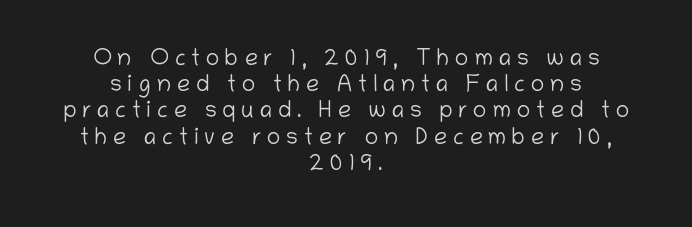
Q: Is the text bold? A: No.
Q: Is the text italic (slanted)? A: No, it is upright.
Q: Is the text underlined? A: No.
Q: How is the paragraph aligned? A: Centered.
Q: Is the spacing between letters normal or unusually wide? A: Unusually wide.
Q: Is the spacing between lines tight, normal or loose? A: Tight.
